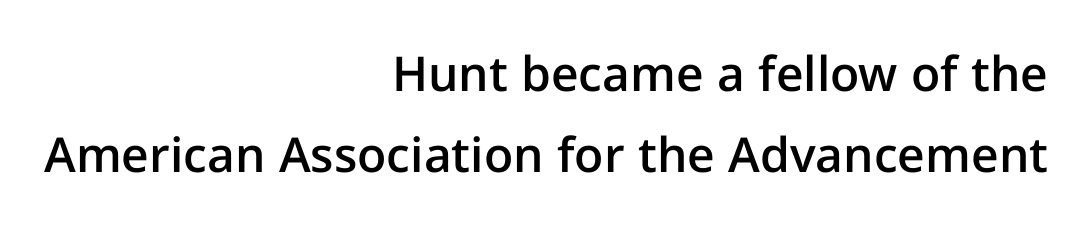
Q: Is the text bold? A: Semi-bold.
Q: Is the text italic (slanted)? A: No, it is upright.
Q: Is the typeface a serif or a sans-serif typeface? A: Sans-serif.
Q: Is the text underlined? A: No.
Q: How is the paragraph aligned? A: Right-aligned.
Q: Is the spacing between letters normal or unusually wide? A: Normal.
Q: Is the spacing between lines tight, normal or loose? A: Normal.
Q: Width (condensed, normal, or wide)? A: Normal.
Q: Stroke contrast? A: Low.
Q: x-height? A: Medium.
Q: Monospaced? A: No.
